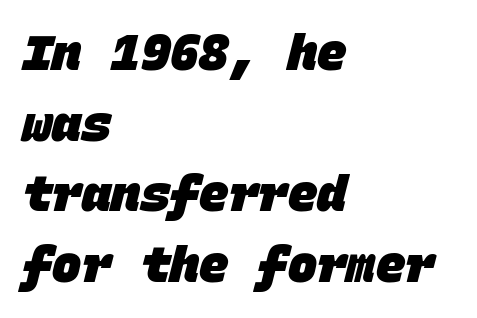
{"serif": "no", "bold": "yes", "weight": "heavy", "width": "normal", "stroke_contrast": "low", "x_height": "large", "monospaced": "yes", "underline": "no", "align": "left", "line_spacing": "normal", "line_spacing_ratio": 1.44, "letter_spacing": "normal", "letter_spacing_em": 0.0, "glyph_px": 49}
